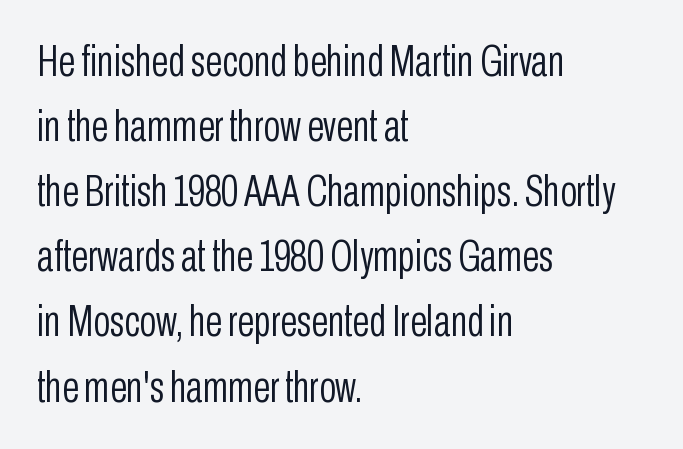
Q: Is the text bold? A: No.
Q: Is the text italic (slanted)? A: No, it is upright.
Q: Is the typeface a serif or a sans-serif typeface? A: Sans-serif.
Q: Is the text underlined? A: No.
Q: How is the paragraph aligned? A: Left-aligned.
Q: Is the spacing between letters normal or unusually wide? A: Normal.
Q: Is the spacing between lines tight, normal or loose? A: Normal.
Q: Width (condensed, normal, or wide)? A: Condensed.
Q: Stroke contrast? A: Low.
Q: x-height? A: Medium.
Q: Monospaced? A: No.
